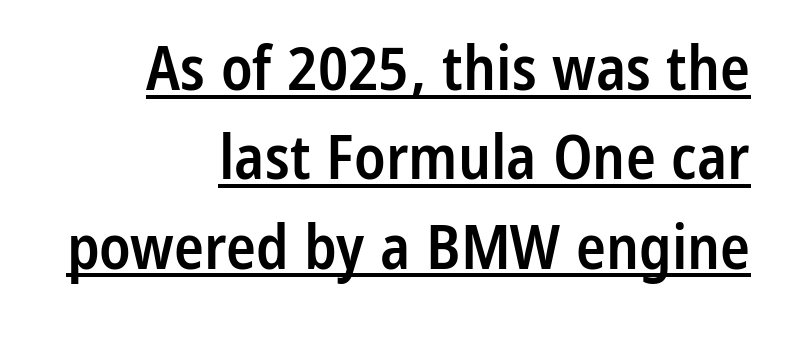
The tracking reads as untouched default to a designer's eye. Which margin do the lines hug? The right one — the left edge is uneven. Weight: semibold (demi). Unlike a traditional serif, this face leaves its strokes unadorned.
